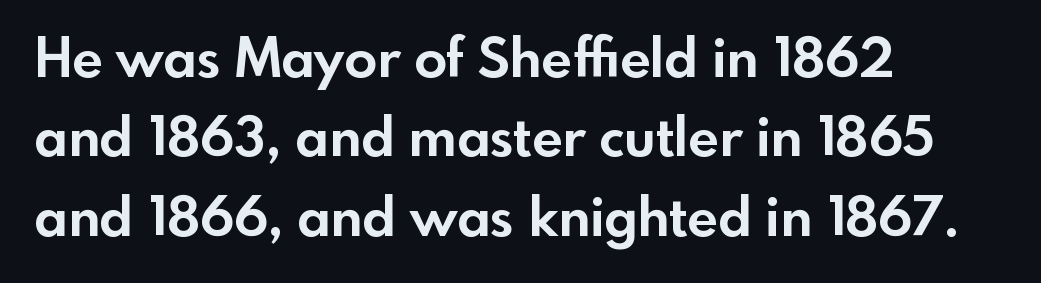
{"serif": "no", "italic": "no", "bold": "yes", "weight": "bold", "width": "normal", "x_height": "small", "monospaced": "no", "underline": "no", "align": "left", "line_spacing": "normal", "line_spacing_ratio": 1.47, "letter_spacing": "normal", "letter_spacing_em": 0.0, "glyph_px": 54}
